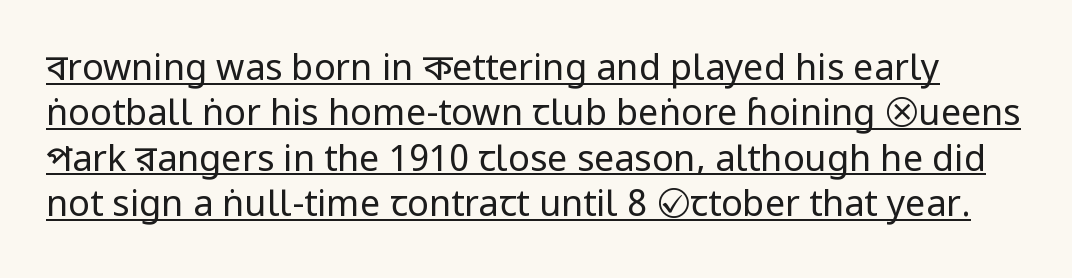
Q: Is the text bold? A: No.
Q: Is the text italic (slanted)? A: No, it is upright.
Q: Is the typeface a serif or a sans-serif typeface? A: Sans-serif.
Q: Is the text underlined? A: Yes.
Q: Is the spacing between letters normal or unusually wide? A: Normal.
Q: Is the spacing between lines tight, normal or loose? A: Normal.
Q: Width (condensed, normal, or wide)? A: Condensed.
Q: Stroke contrast? A: Low.
